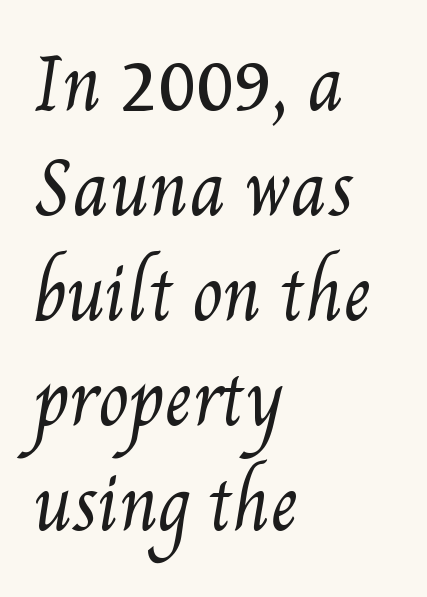
{"bold": "no", "weight": "regular", "width": "condensed", "stroke_contrast": "medium", "x_height": "small", "monospaced": "no", "underline": "no", "align": "left", "line_spacing": "normal", "line_spacing_ratio": 1.5, "letter_spacing": "normal", "letter_spacing_em": 0.0, "glyph_px": 70}
